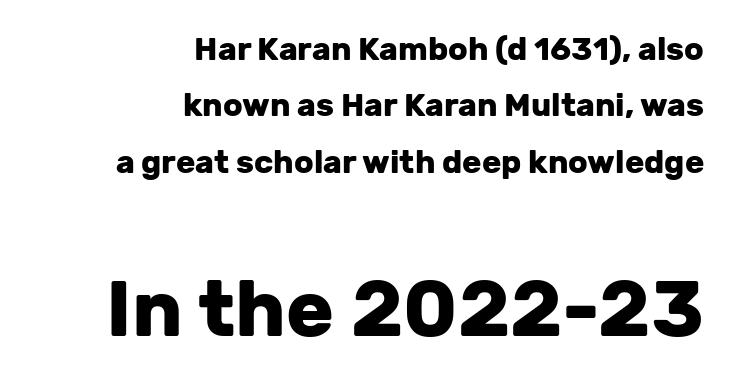
The image shows 79 px heavy sans-serif type, upright; set right-aligned, line spacing 1.76x, normal letter spacing, not underlined; the second (bottom) block is 2.47x larger; low stroke contrast and a medium x-height.
